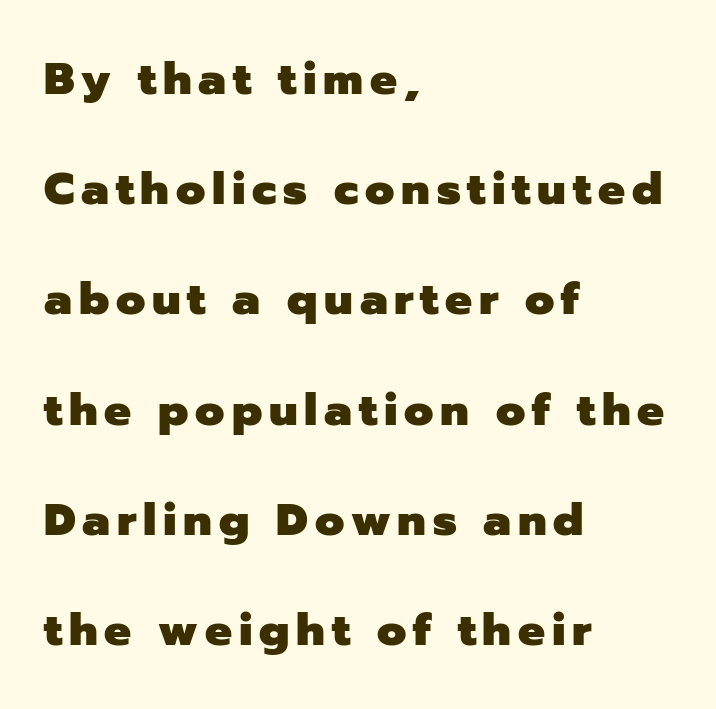
Does the leading feel generous? Absolutely, it's lavish. Is the block centered? No — it sits flush against the left margin. The rendering uses natural spacing where letterforms have individual widths. The glyphs have the mass of a bold cut. The string is rendered with underlining switched off. A roman cut, with each character standing at attention.
